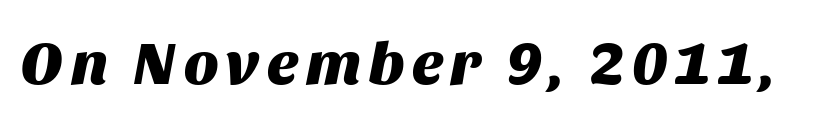
The image shows 61 px heavy type, italic (leaning right); set not underlined; medium stroke contrast and a large x-height.
